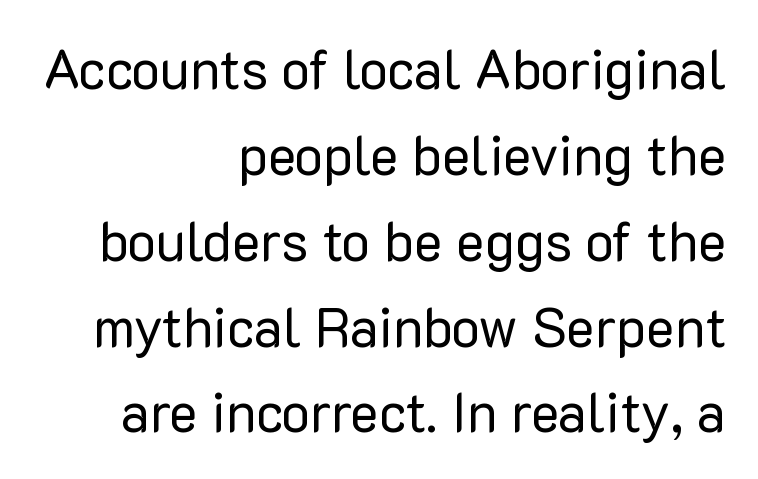
Q: Is the text bold? A: No.
Q: Is the text italic (slanted)? A: No, it is upright.
Q: Is the typeface a serif or a sans-serif typeface? A: Sans-serif.
Q: Is the text underlined? A: No.
Q: How is the paragraph aligned? A: Right-aligned.
Q: Is the spacing between letters normal or unusually wide? A: Normal.
Q: Is the spacing between lines tight, normal or loose? A: Normal.
Q: Width (condensed, normal, or wide)? A: Normal.
Q: Stroke contrast? A: Low.
Q: x-height? A: Medium.
Q: Monospaced? A: No.
